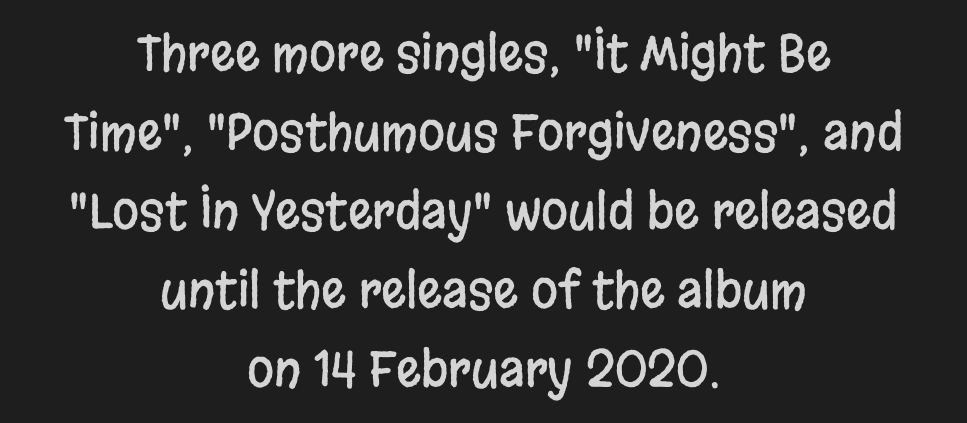
There is no visible air inserted between adjacent glyphs. The rendering uses a moderate line-height, typical for paragraphs. The area under the type is left untouched. This sample has the flowing, uneven cadence of proportional lettering. Centered paragraph, ragged on both sides.
